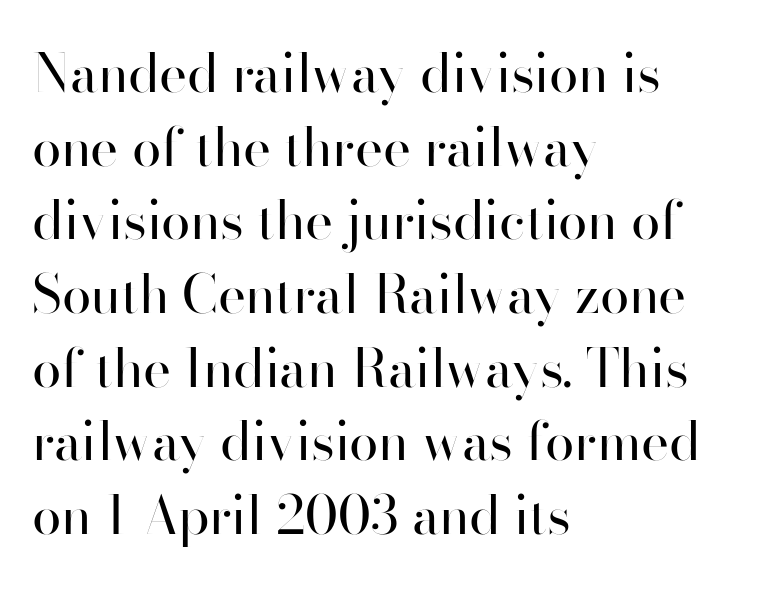
Q: Is the text bold? A: No.
Q: Is the text italic (slanted)? A: No, it is upright.
Q: Is the typeface a serif or a sans-serif typeface? A: Sans-serif.
Q: Is the text underlined? A: No.
Q: How is the paragraph aligned? A: Left-aligned.
Q: Is the spacing between letters normal or unusually wide? A: Normal.
Q: Is the spacing between lines tight, normal or loose? A: Normal.
Q: Width (condensed, normal, or wide)? A: Normal.
Q: Stroke contrast? A: High.
Q: x-height? A: Small.
Q: Monospaced? A: No.
